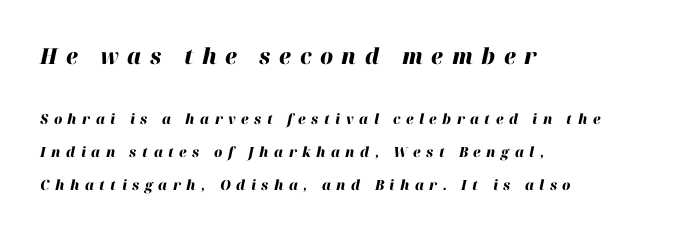
The image shows 22 px bold type, italic (leaning right); set left-aligned, loose line spacing (2.34x), unusually wide letter spacing (+0.39 em), not underlined; the first (top) block is 1.57x larger.
